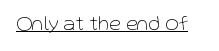
The image shows 21 px text type, upright; set normal letter spacing, underlined.
